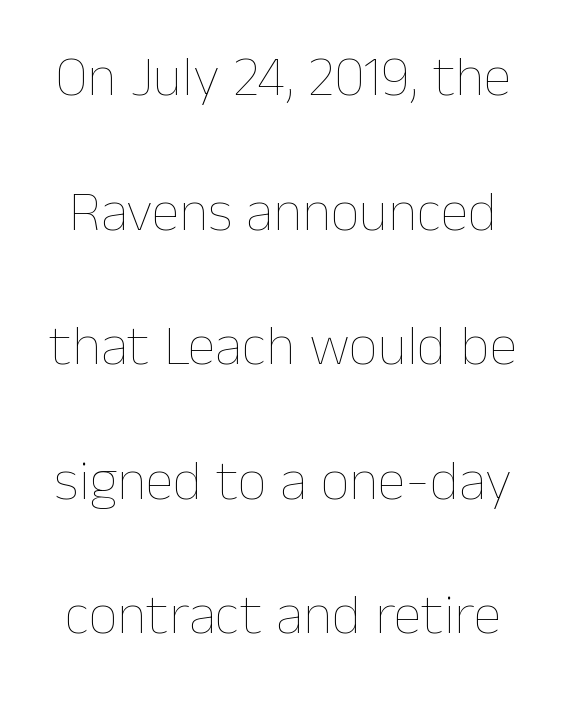
Q: Is the text bold? A: No.
Q: Is the text italic (slanted)? A: No, it is upright.
Q: Is the text underlined? A: No.
Q: Is the spacing between letters normal or unusually wide? A: Normal.
Q: Is the spacing between lines tight, normal or loose? A: Loose.
Q: Width (condensed, normal, or wide)? A: Normal.
Q: Stroke contrast? A: Low.
Q: x-height? A: Medium.
Q: Monospaced? A: No.
